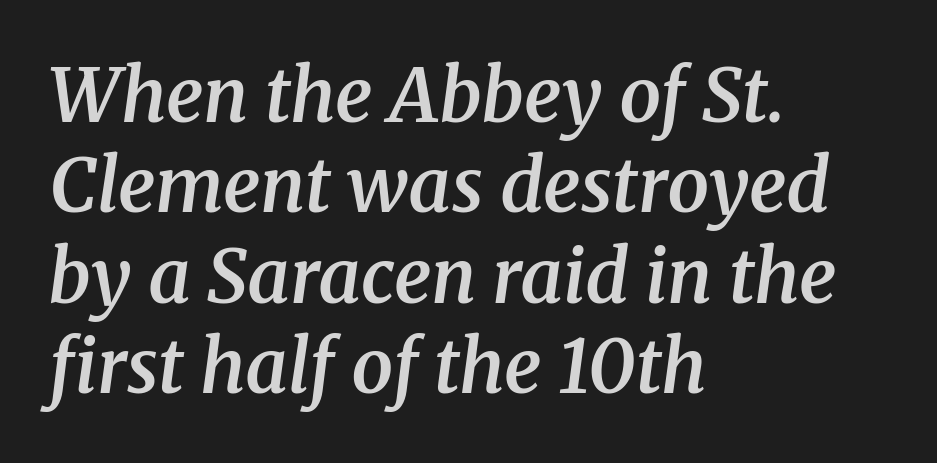
Q: Is the text bold? A: Semi-bold.
Q: Is the text italic (slanted)? A: Yes, it leans right by about 8 degrees.
Q: Is the typeface a serif or a sans-serif typeface? A: Serif.
Q: Is the text underlined? A: No.
Q: How is the paragraph aligned? A: Left-aligned.
Q: Is the spacing between letters normal or unusually wide? A: Normal.
Q: Width (condensed, normal, or wide)? A: Normal.
Q: Stroke contrast? A: Medium.
Q: x-height? A: Medium.
Q: Monospaced? A: No.
